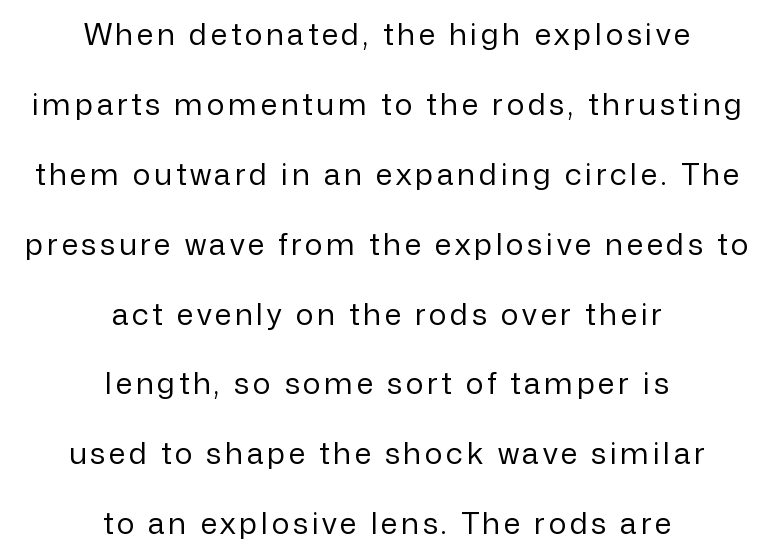
The image shows 30 px regular-weight sans-serif type, upright; set centered, loose line spacing (2.33x), not underlined; low stroke contrast and a medium x-height.
